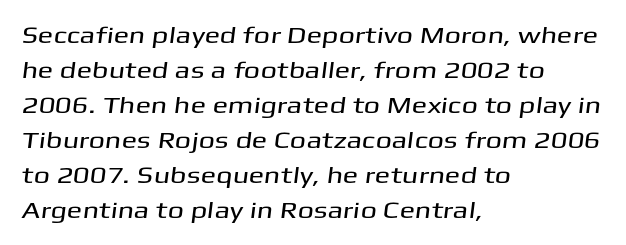
Q: Is the text underlined? A: No.
Q: How is the paragraph aligned? A: Left-aligned.
Q: Is the spacing between letters normal or unusually wide? A: Normal.
Q: Is the spacing between lines tight, normal or loose? A: Normal.
